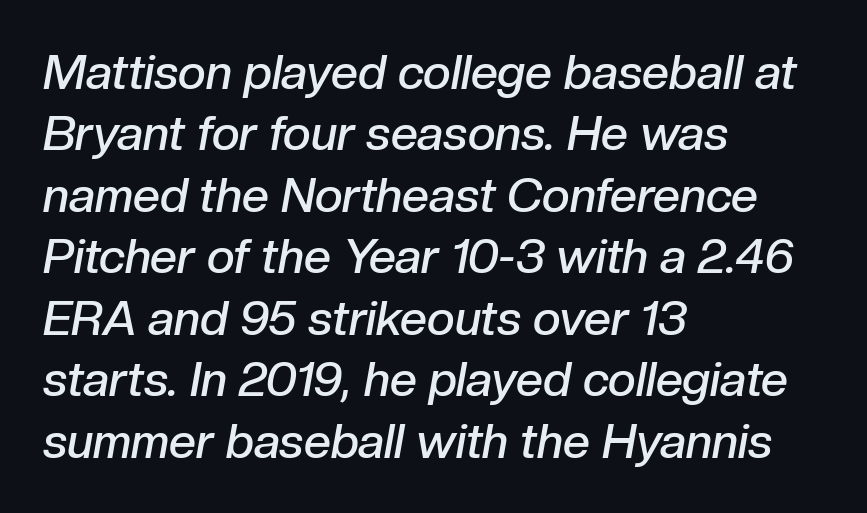
{"italic": "yes", "lean": "right", "slant_degrees": 10, "bold": "semi", "weight": "semibold", "width": "normal", "stroke_contrast": "low", "x_height": "medium", "monospaced": "no", "underline": "no", "align": "left", "line_spacing": "normal", "line_spacing_ratio": 1.28, "letter_spacing": "normal", "letter_spacing_em": 0.0, "glyph_px": 48}
